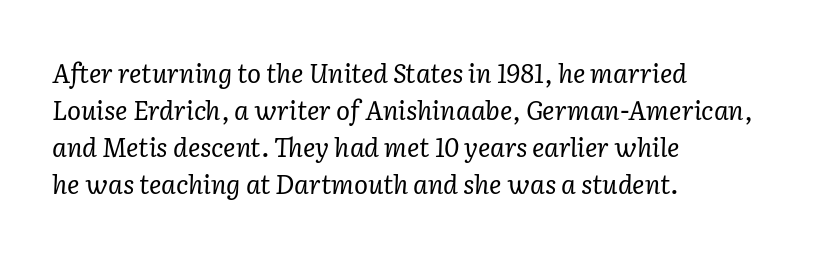
Q: Is the text bold? A: No.
Q: Is the text italic (slanted)? A: Yes, it leans right by about 2 degrees.
Q: Is the text underlined? A: No.
Q: How is the paragraph aligned? A: Left-aligned.
Q: Is the spacing between letters normal or unusually wide? A: Normal.
Q: Is the spacing between lines tight, normal or loose? A: Normal.
